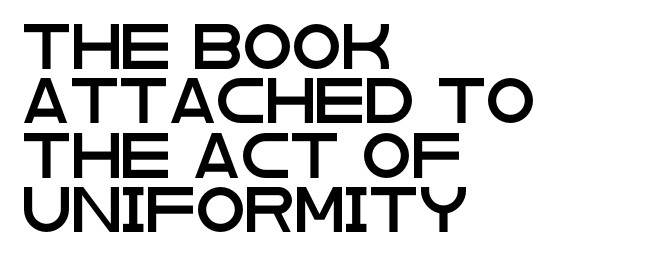
Q: Is the text italic (slanted)? A: No, it is upright.
Q: Is the typeface a serif or a sans-serif typeface? A: Sans-serif.
Q: Is the text underlined? A: No.
Q: How is the paragraph aligned? A: Left-aligned.
Q: Is the spacing between letters normal or unusually wide? A: Normal.
Q: Width (condensed, normal, or wide)? A: Wide.
Q: Stroke contrast? A: Low.
Q: x-height? A: Large.
Q: Monospaced? A: No.
